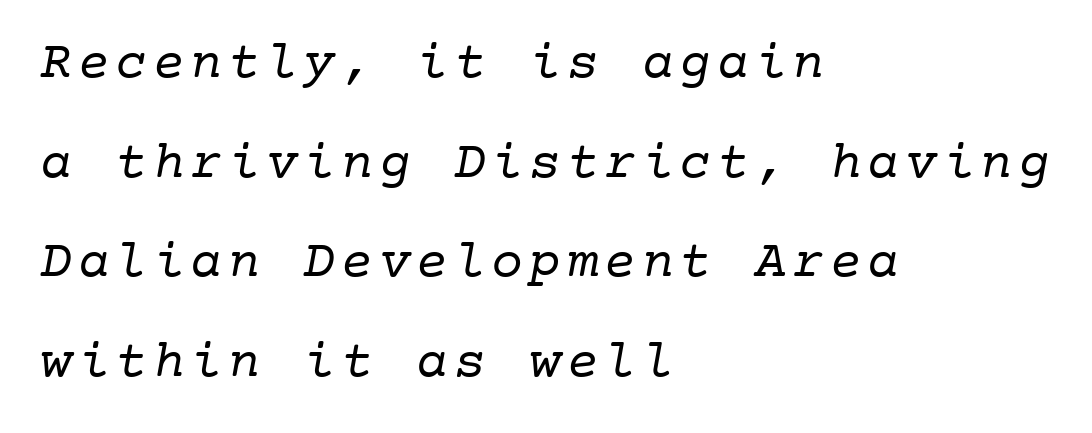
The type family on display is of the serif kind. The letters march in equal steps, a hallmark of fixed-pitch type. The face looks like a standard text weight, possibly lighter. Glance below the letters and you will spot only blank space. The lines in this sample share a left origin and differ only in where they stop.
